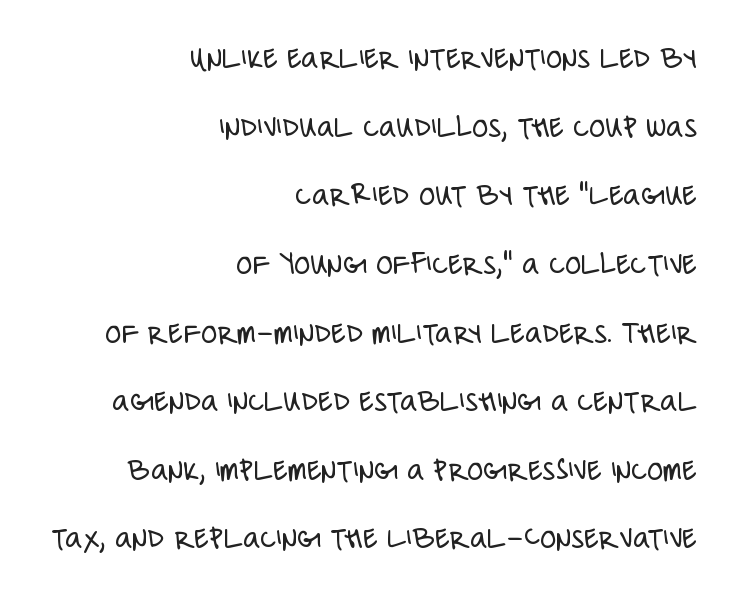
Compared with typical body copy, the letter spacing here is the same. Stroke terminals: plain, sans-serif. Each new line begins a long way beneath the previous one. The letters advance in unequal steps, a hallmark of proportional type. The face looks like a standard text weight, possibly lighter.
